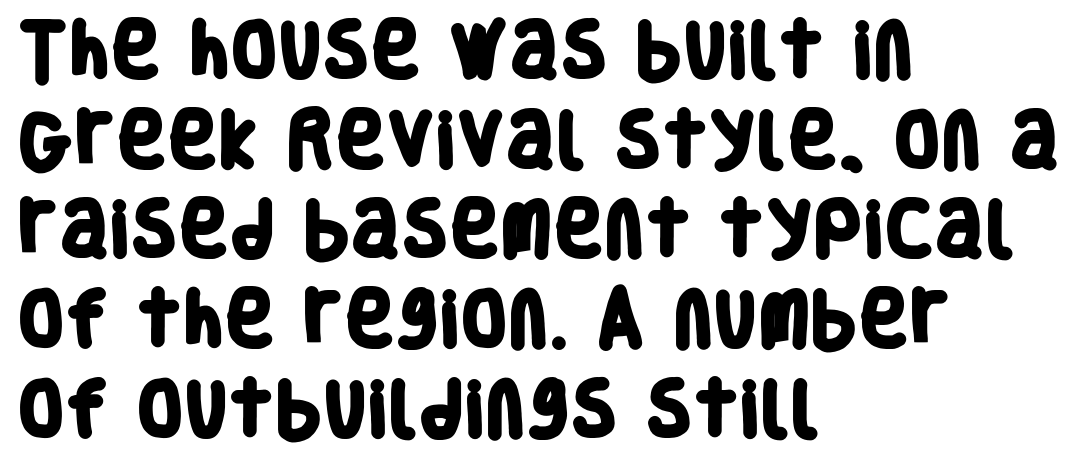
All the whitespace from short lines collects on the right. The characters look thick and weighty, a clear bold. Glyph-to-glyph distance matches everyday printed text. Typographically, this falls in the sans-serif category. Vertically, the passage feels balanced, rows spaced as you'd expect.
